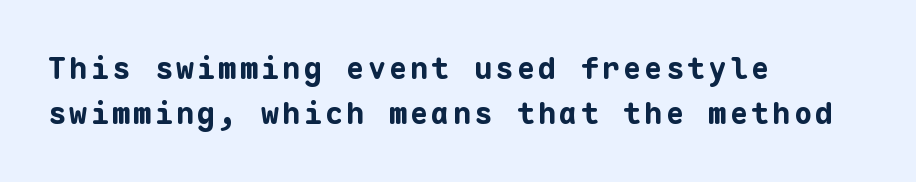
Q: Is the text bold? A: Yes.
Q: Is the text italic (slanted)? A: No, it is upright.
Q: Is the typeface a serif or a sans-serif typeface? A: Sans-serif.
Q: Is the text underlined? A: No.
Q: How is the paragraph aligned? A: Left-aligned.
Q: Is the spacing between lines tight, normal or loose? A: Normal.
Q: Width (condensed, normal, or wide)? A: Normal.
Q: Stroke contrast? A: Low.
Q: x-height? A: Medium.
Q: Monospaced? A: Yes.
